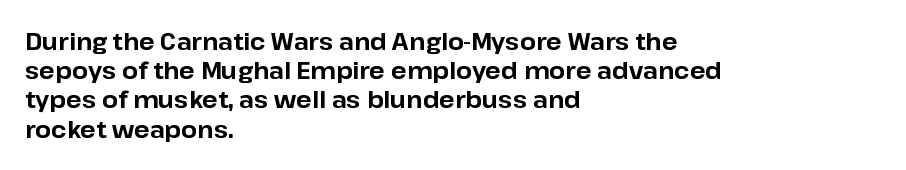
Is the block centered? No — it sits flush against the left margin. Strong, thick strokes mark this as bold type. Plain, unruled lines of type. Nothing unusual about the tracking: characters are spaced as the font intends. When letters stand straight like this, we call the style roman or upright. One glance says typical: line gaps are just what's usual.
